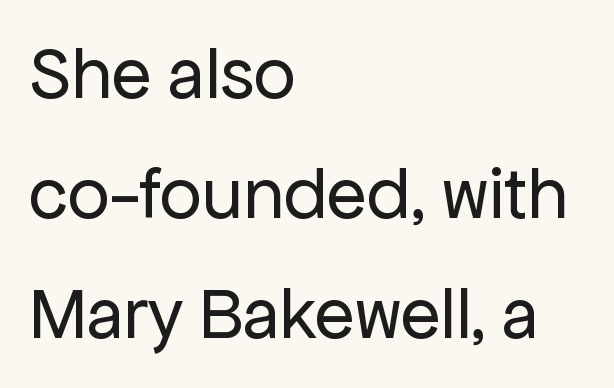
Only glyphs here, with clear space below each row. Do the letters lean? They stand straight. The letters look calm and open, with moderate or lighter stems. No feet cap the strokes, marking this as sans-serif type. These lines are rendered in a variable-pitch font. The gaps between neighbouring characters are ordinary and unremarkable.
